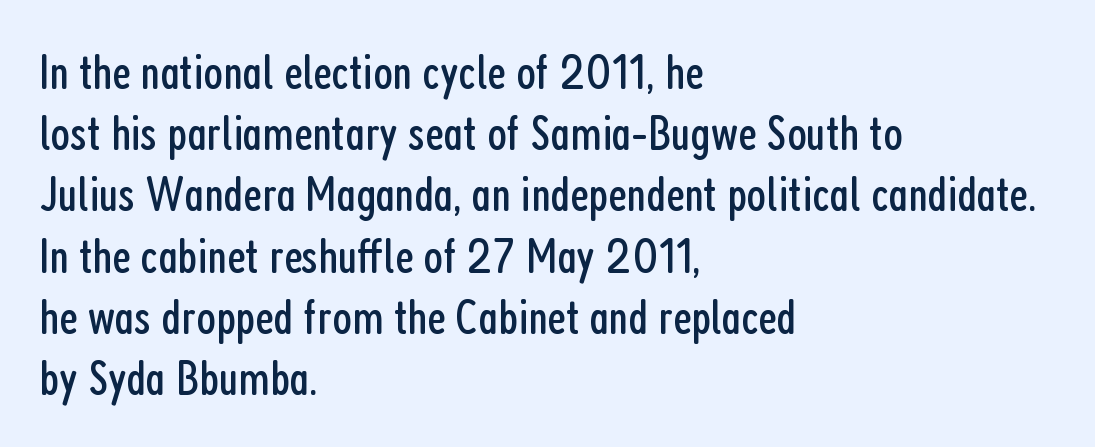
Q: Is the text bold? A: No.
Q: Is the text italic (slanted)? A: No, it is upright.
Q: Is the typeface a serif or a sans-serif typeface? A: Sans-serif.
Q: Is the text underlined? A: No.
Q: How is the paragraph aligned? A: Left-aligned.
Q: Is the spacing between letters normal or unusually wide? A: Normal.
Q: Width (condensed, normal, or wide)? A: Condensed.
Q: Stroke contrast? A: Low.
Q: x-height? A: Medium.
Q: Monospaced? A: No.
